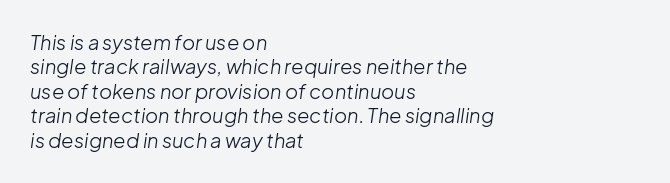
The image shows 20 px text type, italic (leaning right); set left-aligned, line spacing 1.22x, normal letter spacing, not underlined.
